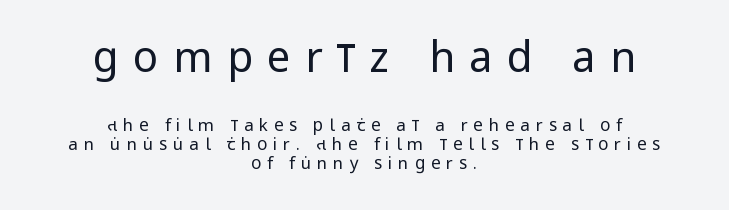
The image shows 42 px regular-weight, condensed sans-serif type, upright; set centered, tight line spacing (1.12x), unusually wide letter spacing (+0.34 em), not underlined; the first (top) block is 2.47x larger; low stroke contrast and a large x-height.
